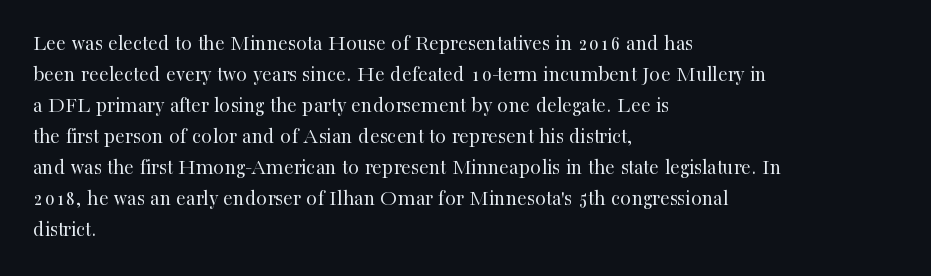
The image shows 22 px text type, upright; set left-aligned, normal line spacing (1.41x), normal letter spacing, not underlined.
